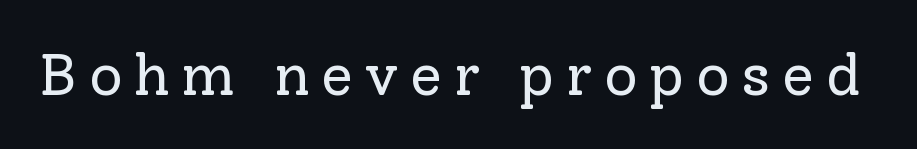
Substantial extra tracking has been applied to these lines. Looks like regular typesetting: each glyph gets only the width it needs. The zone under the glyphs is completely vacant. Does the lettering tilt? It doesn't — this is upright. This is serif lettering, the kind often seen in printed books. The letters look calm and open, with moderate or lighter stems.
